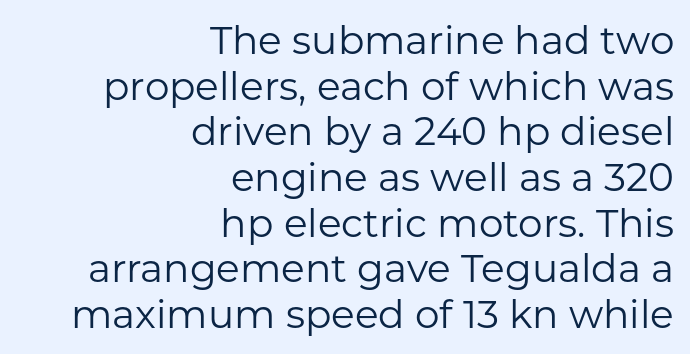
{"serif": "no", "italic": "no", "bold": "no", "weight": "regular", "width": "normal", "stroke_contrast": "low", "x_height": "medium", "monospaced": "no", "underline": "no", "align": "right", "line_spacing_ratio": 1.17, "letter_spacing": "normal", "letter_spacing_em": 0.0, "glyph_px": 39}
